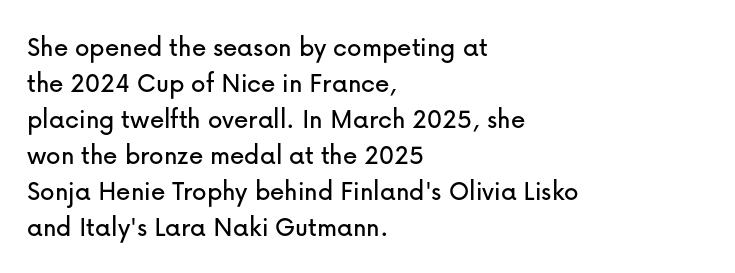
The image shows 29 px sans-serif type, upright; set left-aligned, line spacing 1.24x, normal letter spacing, not underlined; low stroke contrast and a medium x-height.
